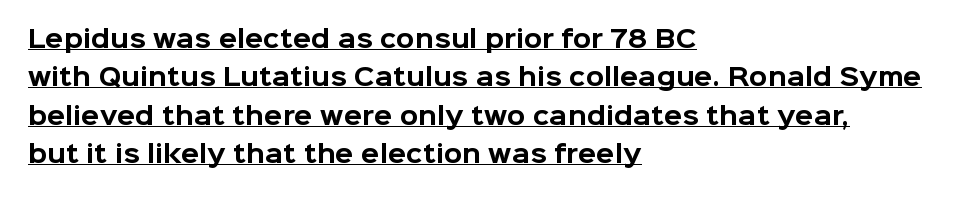
{"italic": "no", "bold": "yes", "underline": "yes", "align": "left", "line_spacing": "normal", "line_spacing_ratio": 1.6, "letter_spacing": "normal", "letter_spacing_em": 0.0, "glyph_px": 24}
